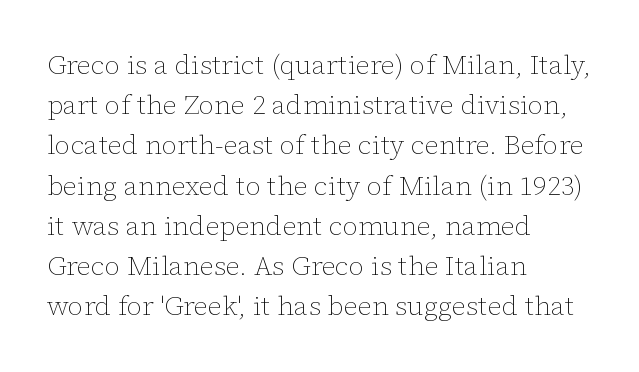
Q: Is the text bold? A: No.
Q: Is the text italic (slanted)? A: No, it is upright.
Q: Is the text underlined? A: No.
Q: How is the paragraph aligned? A: Left-aligned.
Q: Is the spacing between letters normal or unusually wide? A: Normal.
Q: Is the spacing between lines tight, normal or loose? A: Normal.
